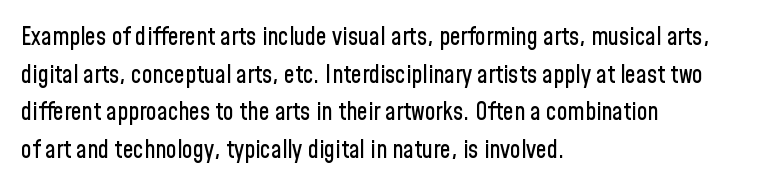
The image shows 24 px text type, upright; set left-aligned, normal line spacing (1.57x), normal letter spacing, not underlined.
